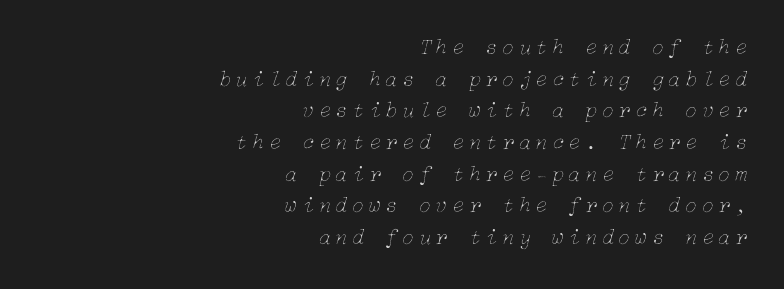
The image shows 22 px text type, italic (leaning right); set right-aligned, normal line spacing (1.44x), unusually wide letter spacing (+0.21 em), not underlined.
